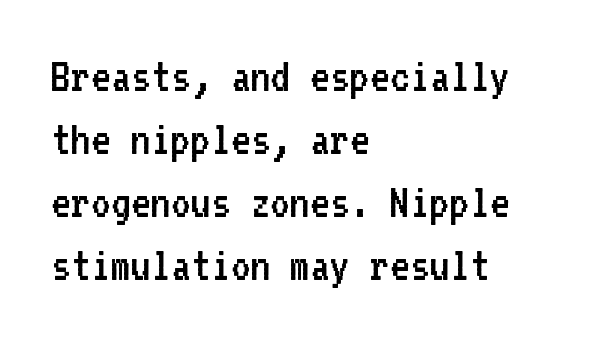
{"serif": "no", "italic": "no", "bold": "no", "weight": "regular", "width": "normal", "stroke_contrast": "low", "x_height": "medium", "monospaced": "yes", "underline": "no", "align": "left", "line_spacing": "normal", "line_spacing_ratio": 1.31, "letter_spacing": "normal", "letter_spacing_em": 0.0, "glyph_px": 48}
